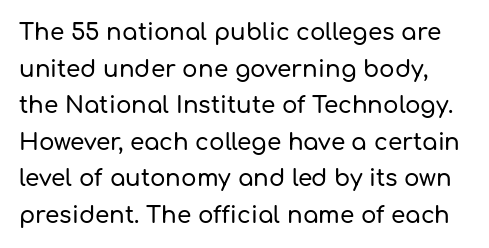
Q: Is the text italic (slanted)? A: No, it is upright.
Q: Is the text underlined? A: No.
Q: Is the spacing between letters normal or unusually wide? A: Normal.
Q: Is the spacing between lines tight, normal or loose? A: Normal.
